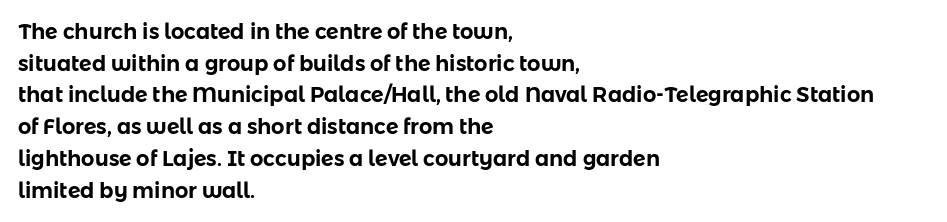
Has an underline been added? It has not. Do the letters lean? They stand straight. Notice how descenders clear the ascenders below comfortably — that's standard leading. The line texture is even and compact thanks to regular tracking.
